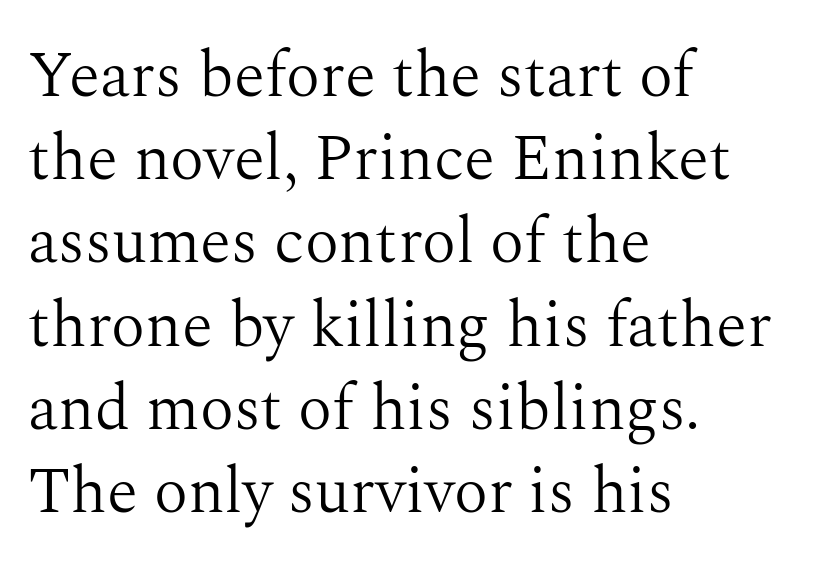
Q: Is the text bold? A: No.
Q: Is the text italic (slanted)? A: No, it is upright.
Q: Is the typeface a serif or a sans-serif typeface? A: Serif.
Q: Is the text underlined? A: No.
Q: How is the paragraph aligned? A: Left-aligned.
Q: Is the spacing between letters normal or unusually wide? A: Normal.
Q: Is the spacing between lines tight, normal or loose? A: Normal.
Q: Width (condensed, normal, or wide)? A: Normal.
Q: Stroke contrast? A: Medium.
Q: x-height? A: Medium.
Q: Monospaced? A: No.
